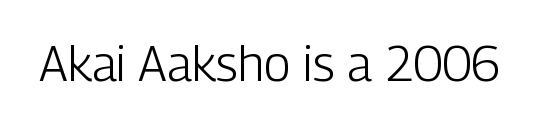
The image shows 49 px light, condensed sans-serif type, upright; set normal letter spacing, not underlined; low stroke contrast and a medium x-height.
